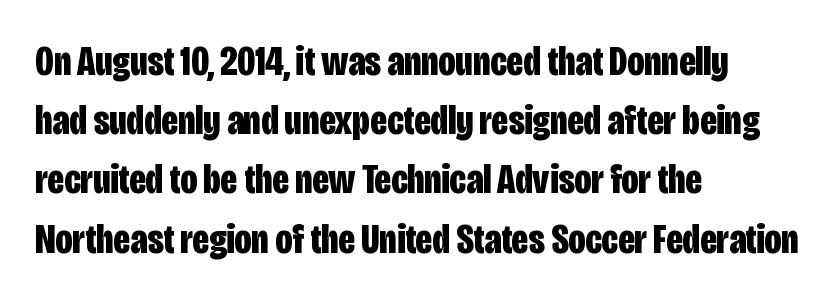
Q: Is the text bold? A: Yes.
Q: Is the text italic (slanted)? A: No, it is upright.
Q: Is the typeface a serif or a sans-serif typeface? A: Sans-serif.
Q: Is the text underlined? A: No.
Q: How is the paragraph aligned? A: Left-aligned.
Q: Is the spacing between letters normal or unusually wide? A: Normal.
Q: Is the spacing between lines tight, normal or loose? A: Normal.
Q: Width (condensed, normal, or wide)? A: Condensed.
Q: Stroke contrast? A: Low.
Q: x-height? A: Large.
Q: Monospaced? A: No.
